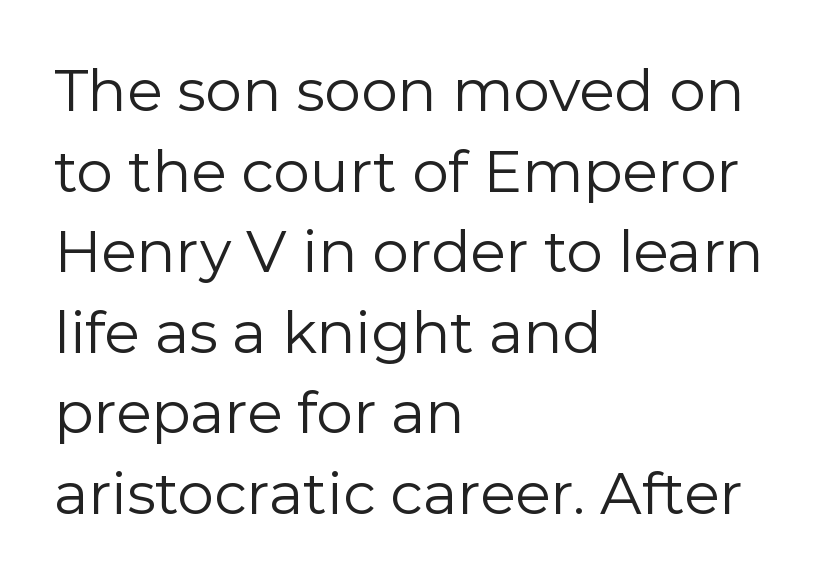
Q: Is the text bold? A: No.
Q: Is the text italic (slanted)? A: No, it is upright.
Q: Is the typeface a serif or a sans-serif typeface? A: Sans-serif.
Q: Is the text underlined? A: No.
Q: How is the paragraph aligned? A: Left-aligned.
Q: Is the spacing between letters normal or unusually wide? A: Normal.
Q: Is the spacing between lines tight, normal or loose? A: Normal.
Q: Width (condensed, normal, or wide)? A: Normal.
Q: x-height? A: Medium.
Q: Monospaced? A: No.
